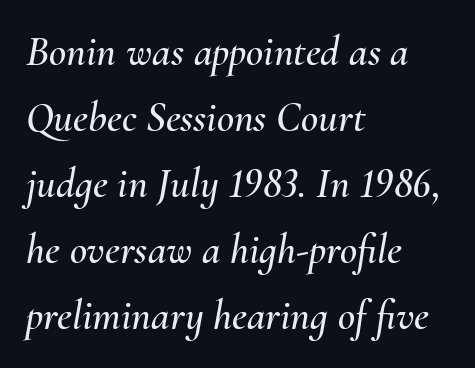
Q: Is the text italic (slanted)? A: Yes, it leans right by about 10 degrees.
Q: Is the text underlined? A: No.
Q: How is the paragraph aligned? A: Left-aligned.
Q: Is the spacing between letters normal or unusually wide? A: Normal.
Q: Is the spacing between lines tight, normal or loose? A: Normal.
Q: Width (condensed, normal, or wide)? A: Normal.
Q: Stroke contrast? A: Medium.
Q: x-height? A: Small.
Q: Monospaced? A: No.
